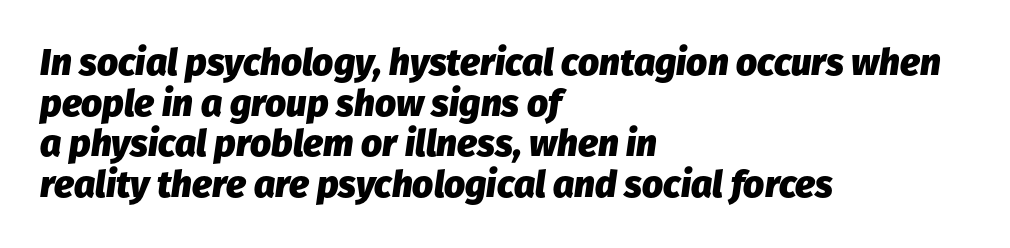
The image shows 37 px heavy type, italic (leaning right); set left-aligned, tight line spacing (1.1x), normal letter spacing, not underlined; low stroke contrast and a medium x-height.
